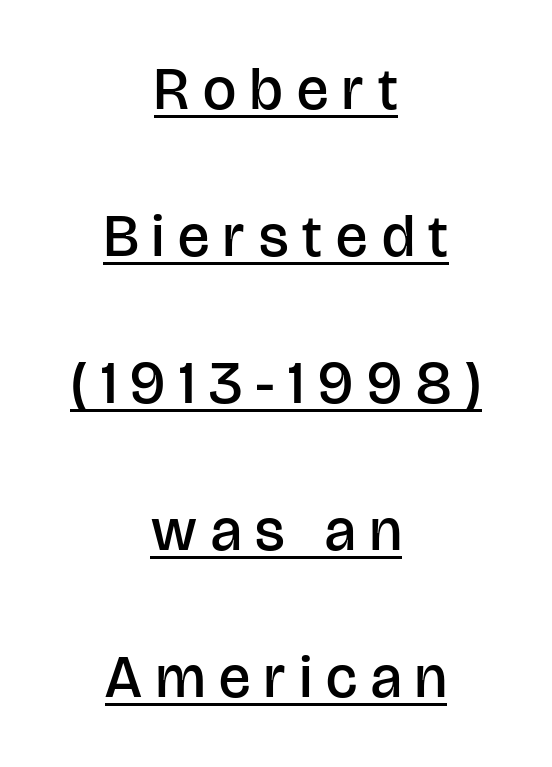
{"serif": "no", "italic": "no", "bold": "semi", "weight": "semibold", "width": "normal", "stroke_contrast": "low", "x_height": "large", "monospaced": "no", "underline": "yes", "align": "center", "line_spacing": "loose", "line_spacing_ratio": 2.49, "letter_spacing": "wide", "letter_spacing_em": 0.24, "glyph_px": 59}
